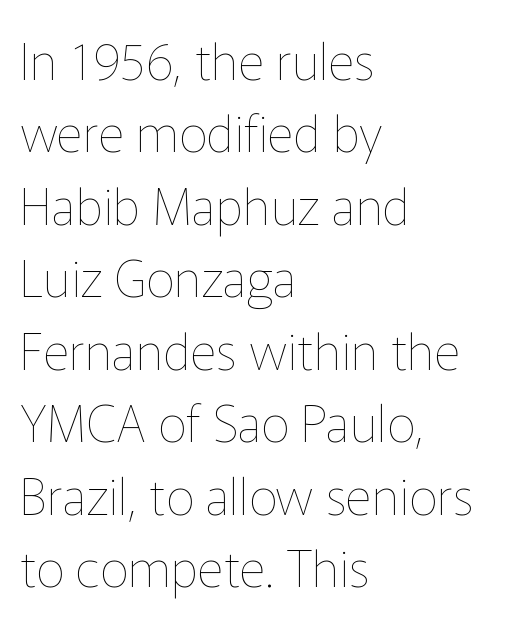
The image shows 51 px thin type, upright; set left-aligned, normal line spacing (1.42x), normal letter spacing, not underlined; low stroke contrast and a medium x-height.
